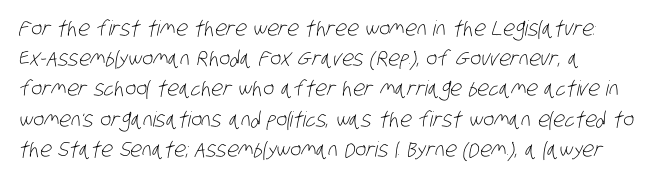
Quick note: interline space is typical. No heavy texture on the line: the type isn't bold. In CSS terms this would be text-align: left. The tracking reads as untouched default to a designer's eye. The string is rendered with underlining switched off.
